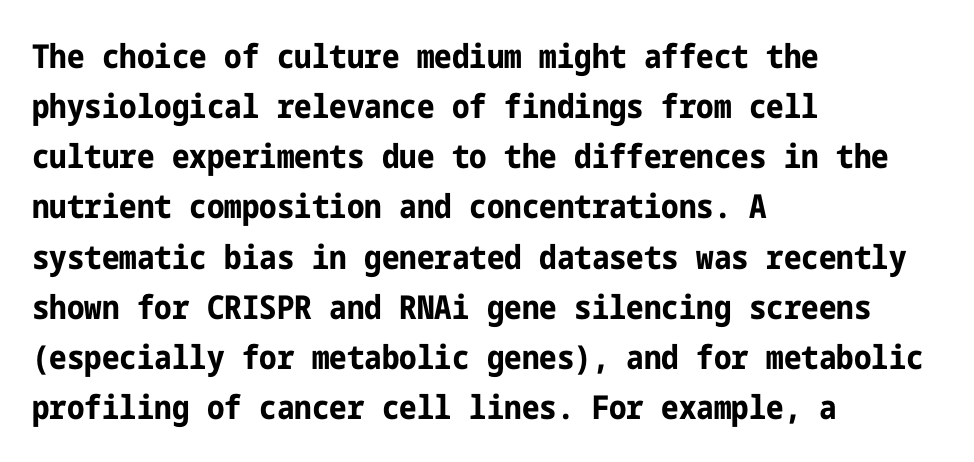
{"serif": "no", "italic": "no", "bold": "yes", "weight": "bold", "width": "condensed", "stroke_contrast": "low", "x_height": "medium", "underline": "no", "align": "left", "line_spacing": "normal", "line_spacing_ratio": 1.52, "letter_spacing": "normal", "letter_spacing_em": 0.0, "glyph_px": 33}
